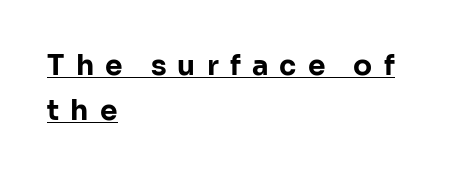
The rendering uses natural spacing where letterforms have individual widths. What weight is shown? A full bold with thick strokes. This sample uses an upright cut, with every glyph sitting square on the baseline. Honestly, the letter spacing is so wide it's the main thing you notice. The words here are underlined.
